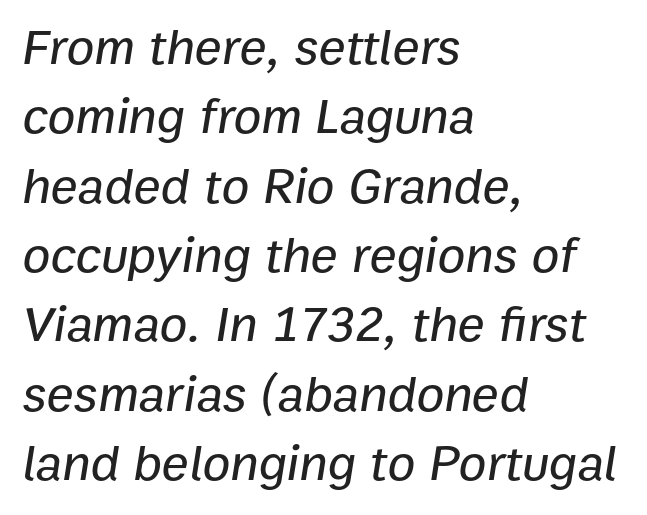
The image shows 51 px text type, italic (leaning right); set left-aligned, normal line spacing (1.36x), normal letter spacing, not underlined; low stroke contrast and a medium x-height.
